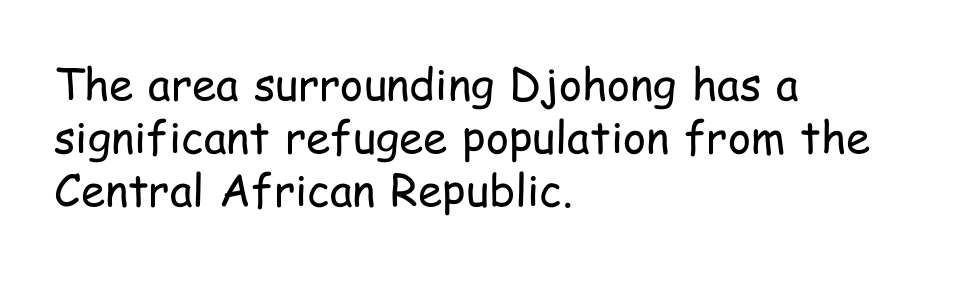
Q: Is the text bold? A: No.
Q: Is the text italic (slanted)? A: No, it is upright.
Q: Is the typeface a serif or a sans-serif typeface? A: Sans-serif.
Q: Is the text underlined? A: No.
Q: How is the paragraph aligned? A: Left-aligned.
Q: Is the spacing between letters normal or unusually wide? A: Normal.
Q: Width (condensed, normal, or wide)? A: Condensed.
Q: Stroke contrast? A: Low.
Q: x-height? A: Medium.
Q: Monospaced? A: No.
